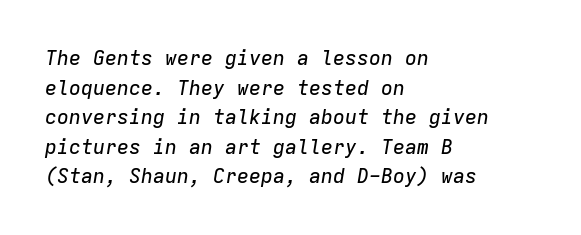
Q: Is the text italic (slanted)? A: Yes, it leans right by about 9 degrees.
Q: Is the text underlined? A: No.
Q: How is the paragraph aligned? A: Left-aligned.
Q: Is the spacing between letters normal or unusually wide? A: Normal.
Q: Is the spacing between lines tight, normal or loose? A: Normal.
